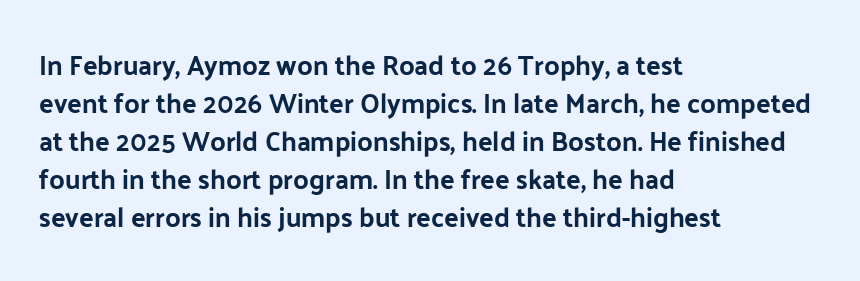
The image shows 27 px text type, upright; set left-aligned, normal line spacing (1.41x), normal letter spacing, not underlined.
